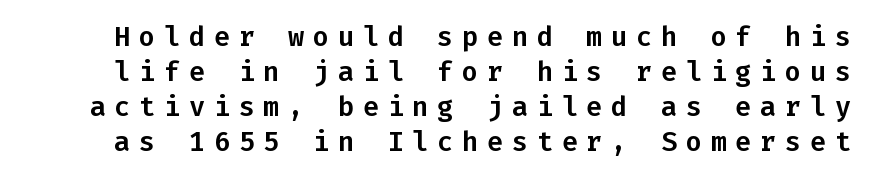
The image shows 27 px text type, upright; set normal line spacing (1.3x), unusually wide letter spacing (+0.32 em), not underlined.
